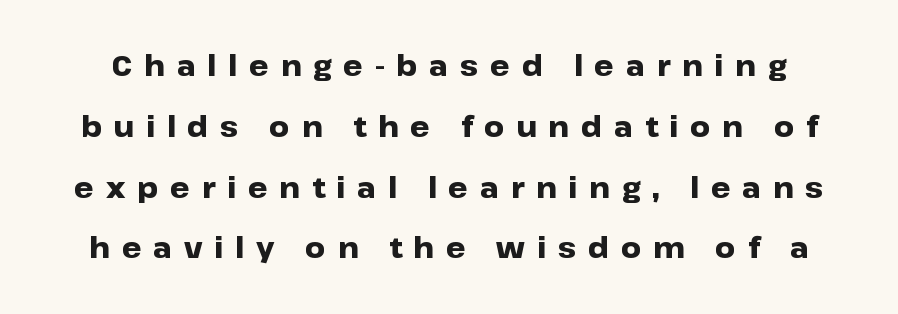
Q: Is the text bold? A: Yes.
Q: Is the text italic (slanted)? A: No, it is upright.
Q: Is the typeface a serif or a sans-serif typeface? A: Sans-serif.
Q: Is the text underlined? A: No.
Q: Is the spacing between letters normal or unusually wide? A: Unusually wide.
Q: Is the spacing between lines tight, normal or loose? A: Loose.
Q: Width (condensed, normal, or wide)? A: Wide.
Q: Stroke contrast? A: Low.
Q: x-height? A: Medium.
Q: Monospaced? A: No.
